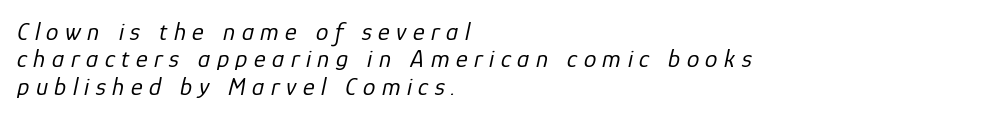
{"italic": "yes", "lean": "right", "slant_degrees": 12, "bold": "no", "underline": "no", "align": "left", "line_spacing": "tight", "line_spacing_ratio": 1.1, "letter_spacing": "wide", "letter_spacing_em": 0.26, "glyph_px": 25}
